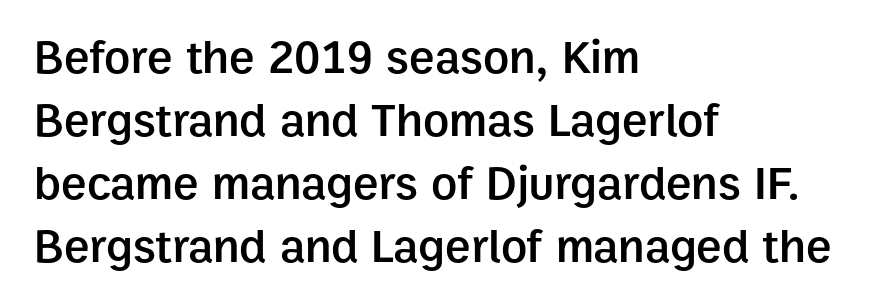
Note the varied advance widths — an 'i' is clearly narrower than an 'm'. Compared with a centered layout, this one pins lines to the left instead. The zone under the glyphs is completely vacant. Characters follow at the spacing the type designer built in.
